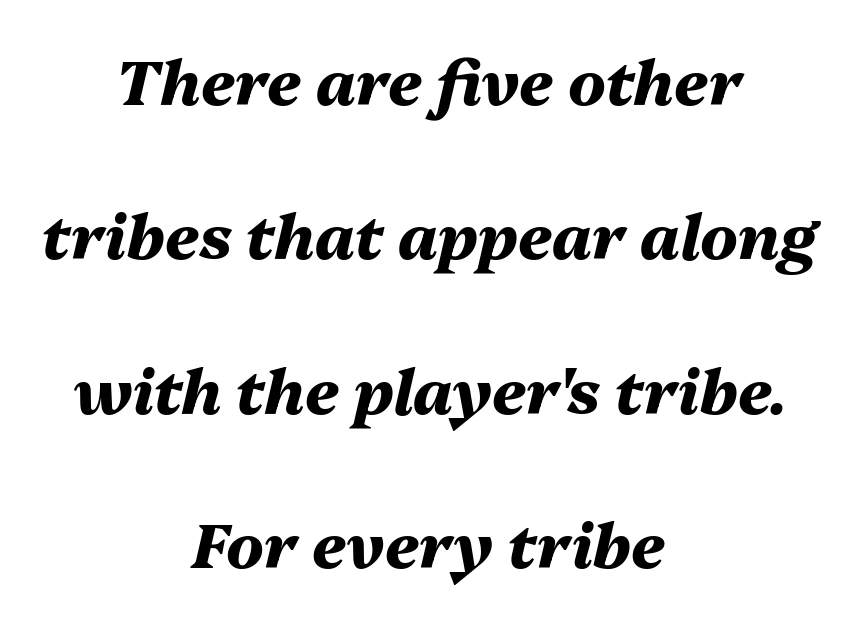
Q: Is the text bold? A: Yes.
Q: Is the text italic (slanted)? A: Yes, it leans right by about 13 degrees.
Q: Is the text underlined? A: No.
Q: How is the paragraph aligned? A: Centered.
Q: Is the spacing between letters normal or unusually wide? A: Normal.
Q: Is the spacing between lines tight, normal or loose? A: Loose.
Q: Width (condensed, normal, or wide)? A: Normal.
Q: Stroke contrast? A: Medium.
Q: x-height? A: Medium.
Q: Monospaced? A: No.
